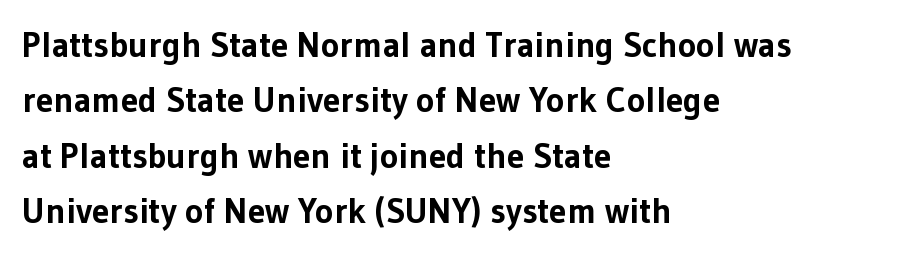
Do the letters lean? They stand straight. Glyph-to-glyph distance matches everyday printed text. Regarding serifs, this sample does without them. Strokes here are thick enough to call this a true bold.
